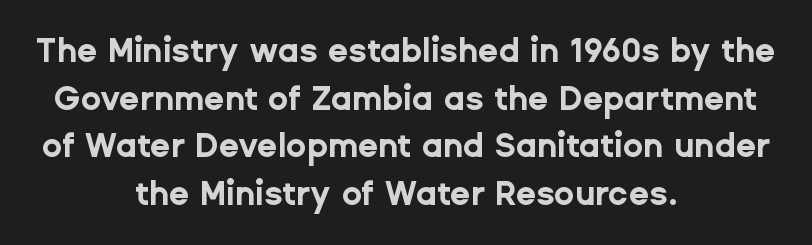
The image shows 33 px bold sans-serif type, upright; set centered, normal line spacing (1.44x), normal letter spacing, not underlined; low stroke contrast and a medium x-height.
